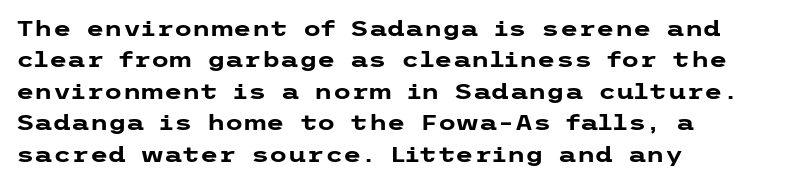
Set as a true bold cut, around the 700 mark. You can tell it's not italic because the verticals are truly vertical. Horizontally, the lines are justified to the leading edge only. Evenly set lines give the paragraph a standard silhouette. Just letters on the line, the space beneath them empty. Compared with typical body copy, the letter spacing here is the same.
